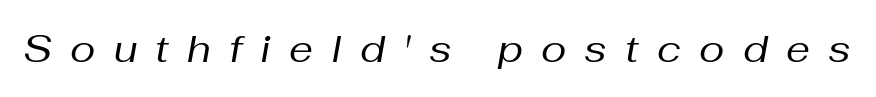
The image shows 38 px regular-weight type, italic (leaning right); set unusually wide letter spacing (+0.48 em), not underlined; medium stroke contrast and a medium x-height.
